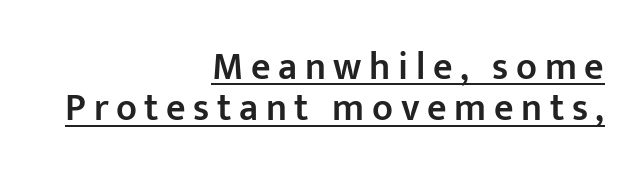
The image shows 38 px semibold sans-serif type, upright; set right-aligned, tight line spacing (1.08x), unusually wide letter spacing (+0.2 em), underlined; low stroke contrast and a medium x-height.
